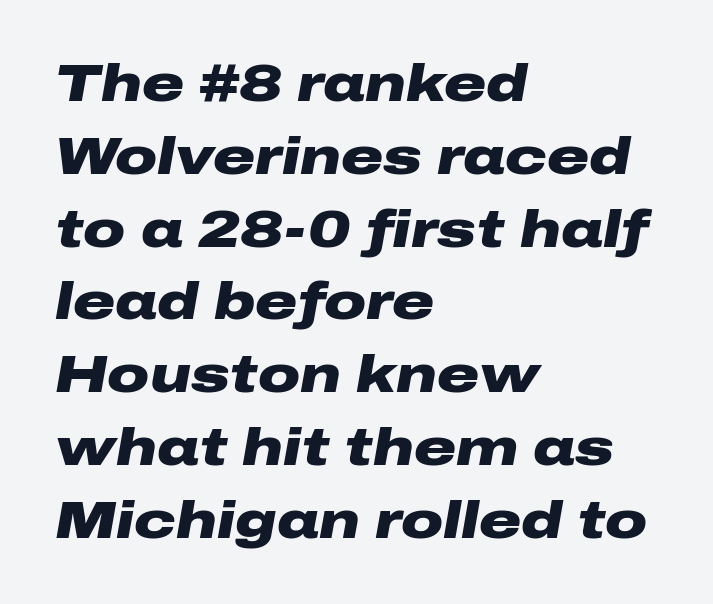
Q: Is the text bold? A: Yes.
Q: Is the text italic (slanted)? A: Yes, it leans right by about 10 degrees.
Q: Is the text underlined? A: No.
Q: How is the paragraph aligned? A: Left-aligned.
Q: Is the spacing between letters normal or unusually wide? A: Normal.
Q: Is the spacing between lines tight, normal or loose? A: Normal.
Q: Width (condensed, normal, or wide)? A: Wide.
Q: Stroke contrast? A: Low.
Q: x-height? A: Medium.
Q: Monospaced? A: No.
